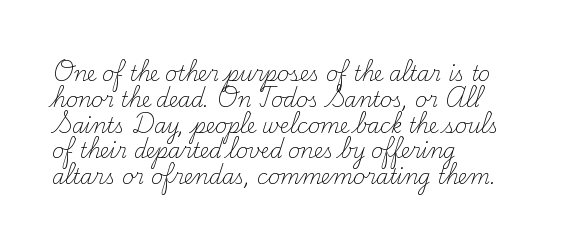
The image shows 20 px text type; set left-aligned, normal line spacing (1.29x), normal letter spacing, not underlined.
